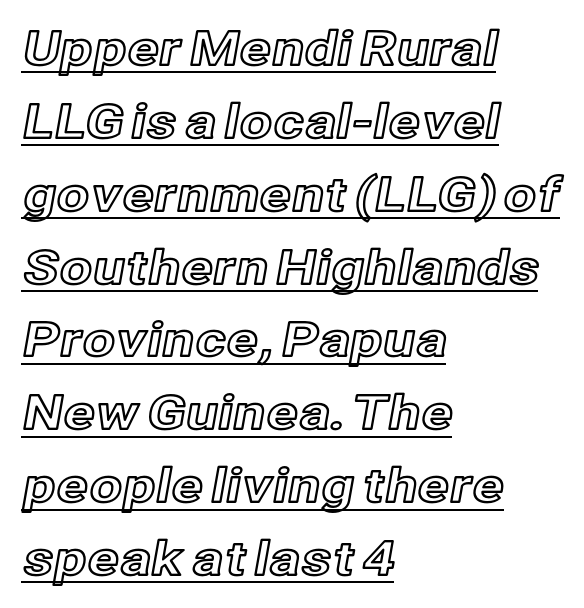
The image shows 47 px text type; set left-aligned, normal line spacing (1.55x), normal letter spacing, underlined; a medium x-height.
